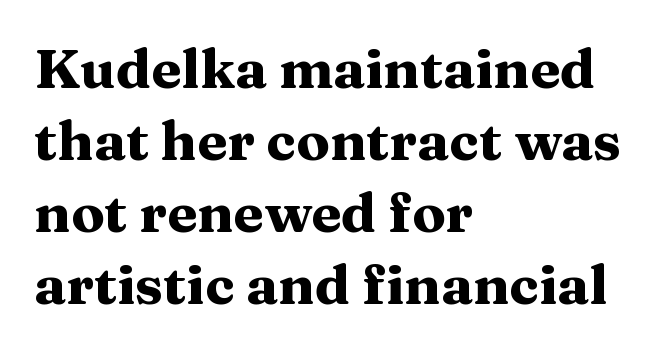
The typesetter chose a ragged-right arrangement here. When letters stand straight like this, we call the style roman or upright. Old-style or modern, the face here clearly has serifs. Clear beneath every line of the passage. Proportional: the letters do not fall into vertical columns. Does extra space separate the letters? No, they use regular spacing.
